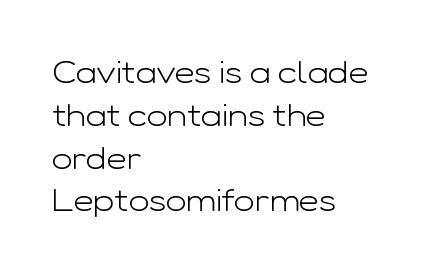
The image shows 31 px light, wide sans-serif type, upright; set left-aligned, normal line spacing (1.38x), normal letter spacing, not underlined; low stroke contrast and a medium x-height.
